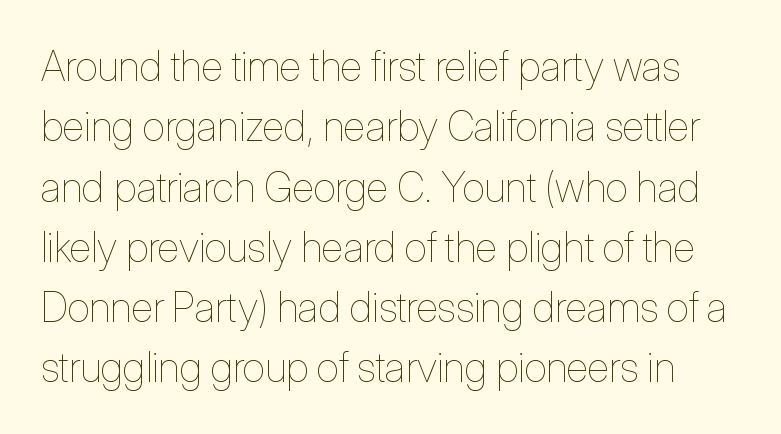
Q: Is the text bold? A: No.
Q: Is the text italic (slanted)? A: No, it is upright.
Q: Is the text underlined? A: No.
Q: Is the spacing between letters normal or unusually wide? A: Normal.
Q: Is the spacing between lines tight, normal or loose? A: Normal.
Q: Width (condensed, normal, or wide)? A: Condensed.
Q: Stroke contrast? A: Low.
Q: x-height? A: Medium.
Q: Monospaced? A: No.
